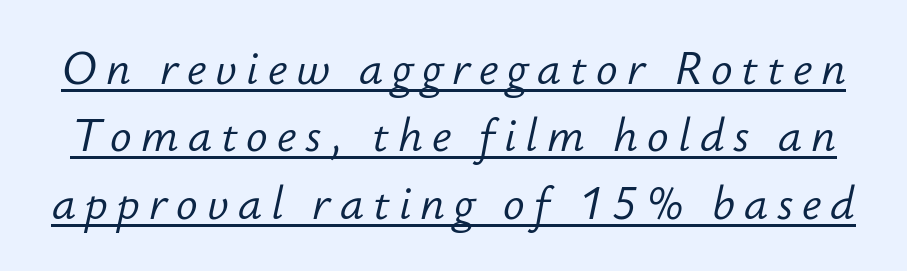
These characters rest on top of a visible drawn line. Baseline-to-baseline distance is the conventional proportion of letter height. The rendering applies a slant to the glyphs. Is this a fixed-width face? No — the glyphs have proportional, varying widths.
